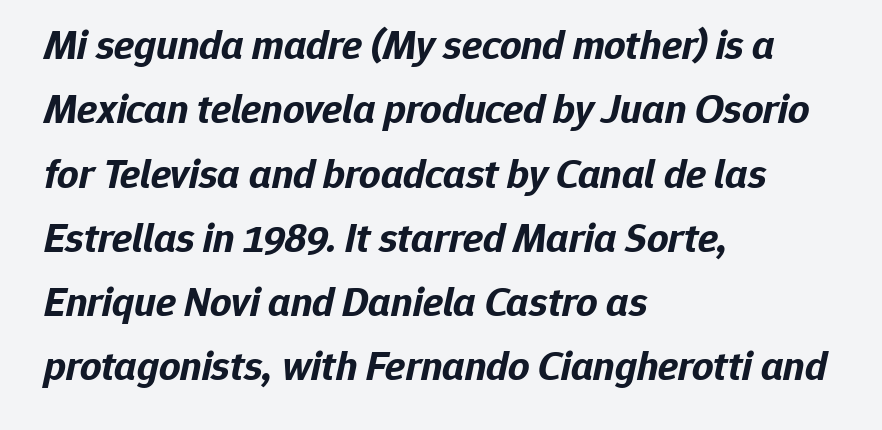
{"italic": "yes", "lean": "right", "slant_degrees": 12, "bold": "yes", "weight": "bold", "width": "normal", "stroke_contrast": "low", "x_height": "medium", "monospaced": "no", "underline": "no", "align": "left", "line_spacing": "normal", "line_spacing_ratio": 1.53, "letter_spacing": "normal", "letter_spacing_em": 0.0, "glyph_px": 42}
